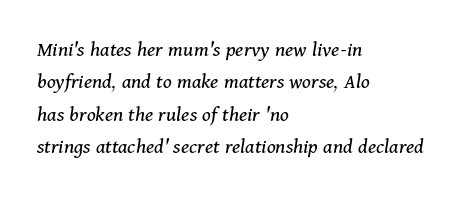
Q: Is the text bold? A: No.
Q: Is the text italic (slanted)? A: Yes, it leans right by about 11 degrees.
Q: Is the text underlined? A: No.
Q: How is the paragraph aligned? A: Left-aligned.
Q: Is the spacing between letters normal or unusually wide? A: Normal.
Q: Is the spacing between lines tight, normal or loose? A: Normal.
